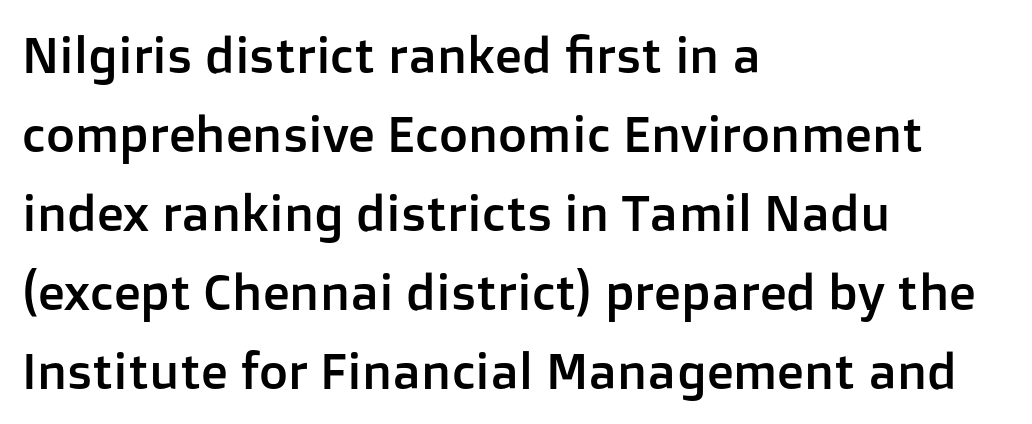
The image shows 50 px sans-serif type, upright; set left-aligned, normal line spacing (1.58x), normal letter spacing, not underlined; low stroke contrast and a medium x-height.
